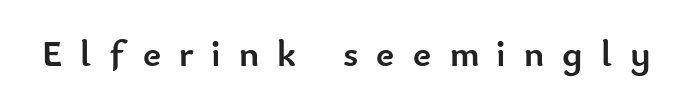
Do the characters align in a grid? No, the font is proportional. You could only call the tracking loose — the letters float apart. The glyphs are unaccompanied by any horizontal stroke below them. Strong, thick strokes mark this as bold type.
